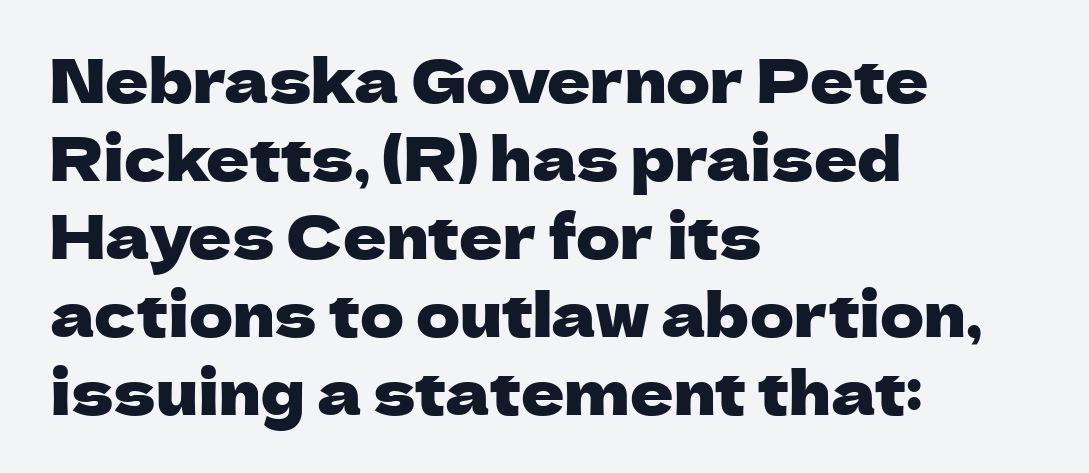
Q: Is the text italic (slanted)? A: No, it is upright.
Q: Is the typeface a serif or a sans-serif typeface? A: Sans-serif.
Q: Is the text underlined? A: No.
Q: How is the paragraph aligned? A: Left-aligned.
Q: Is the spacing between letters normal or unusually wide? A: Normal.
Q: Is the spacing between lines tight, normal or loose? A: Normal.
Q: Width (condensed, normal, or wide)? A: Normal.
Q: Stroke contrast? A: Low.
Q: x-height? A: Medium.
Q: Monospaced? A: No.
